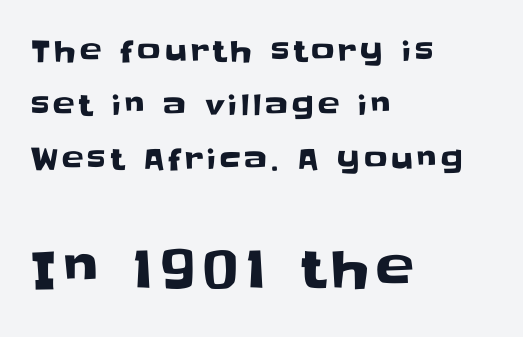
{"serif": "no", "italic": "no", "width": "normal", "stroke_contrast": "low", "x_height": "large", "monospaced": "no", "underline": "no", "align": "left", "line_spacing_ratio": 1.86, "larger_block": "second", "size_ratio": 1.76, "glyph_px": 51}
